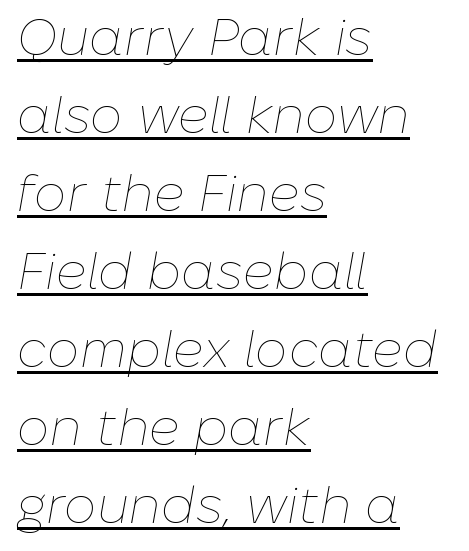
Notice how a bar underscores the lettering throughout. This sample uses plain, unmodified letter spacing. Every character sits at an angle, as italics do. Spacing verdict: proportional, widths tailored to each character.
